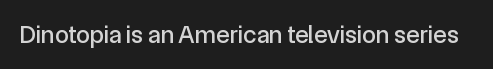
If you drew a line through each stem, it would be perfectly vertical. Characters follow at the spacing the type designer built in. The words here are not underlined.
